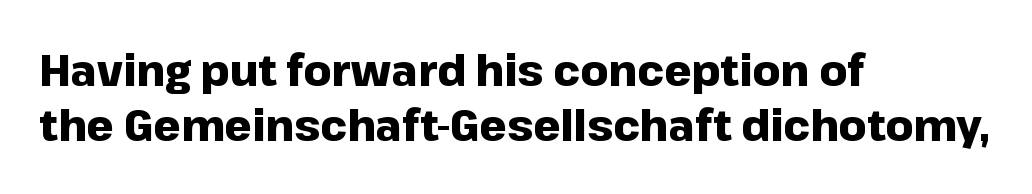
{"serif": "no", "italic": "no", "bold": "yes", "weight": "heavy", "width": "normal", "stroke_contrast": "low", "x_height": "medium", "monospaced": "no", "underline": "no", "align": "left", "line_spacing": "normal", "line_spacing_ratio": 1.28, "letter_spacing": "normal", "letter_spacing_em": 0.0, "glyph_px": 43}
